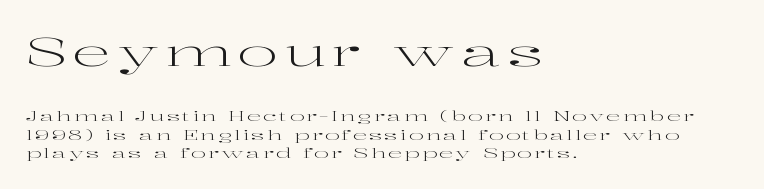
Font category for this specimen: serif. The strip under each line holds only bare page. Does the copy run flush right? No — it runs flush left. Whoever set this made the first block the dominant, larger element. The type sits square on the baseline with zero lean. Baseline-to-baseline distance is the conventional proportion of letter height.
